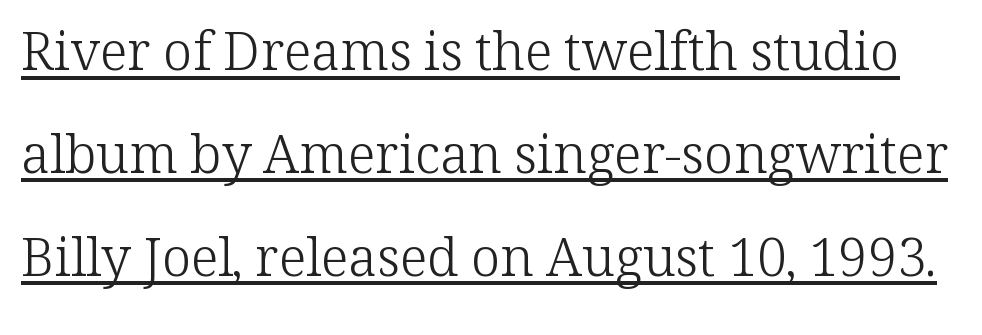
{"serif": "yes", "italic": "no", "bold": "no", "weight": "light", "width": "normal", "stroke_contrast": "low", "x_height": "medium", "monospaced": "no", "underline": "yes", "line_spacing": "loose", "line_spacing_ratio": 1.94, "letter_spacing": "normal", "letter_spacing_em": 0.0, "glyph_px": 53}
